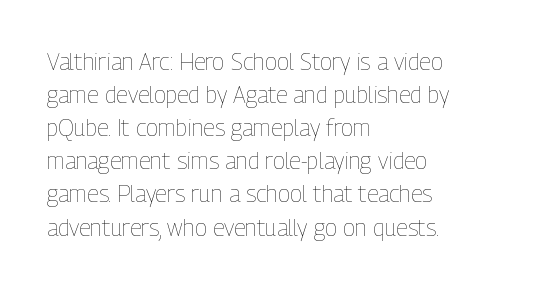
Does extra space separate the letters? No, they use regular spacing. The rendering anchors every line to the left-hand side. The axis of the letterforms is exactly vertical. These lines sit exactly where default settings would place them. Ink coverage per letter is moderate at most. Bare-footed words on every line.
